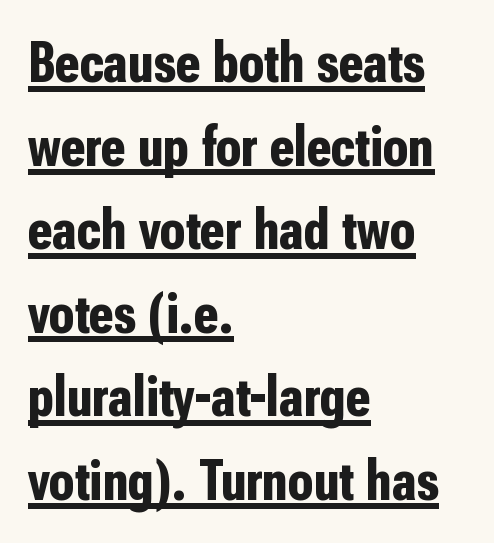
The image shows 58 px bold, condensed sans-serif type, upright; set left-aligned, normal line spacing (1.44x), normal letter spacing, underlined; low stroke contrast and a medium x-height.
